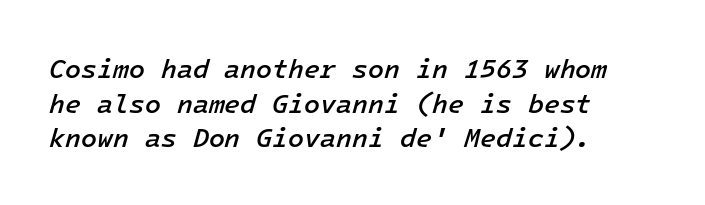
{"italic": "yes", "lean": "right", "slant_degrees": 16, "bold": "semi", "underline": "no", "align": "left", "line_spacing": "normal", "line_spacing_ratio": 1.33, "letter_spacing": "normal", "letter_spacing_em": 0.0, "glyph_px": 26}
